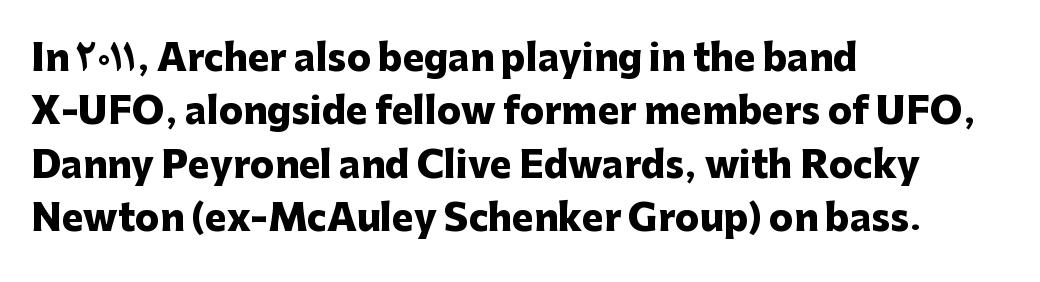
{"serif": "no", "italic": "no", "bold": "yes", "weight": "heavy", "width": "normal", "stroke_contrast": "low", "x_height": "medium", "monospaced": "no", "underline": "no", "align": "left", "line_spacing": "normal", "line_spacing_ratio": 1.48, "letter_spacing": "normal", "letter_spacing_em": 0.0, "glyph_px": 36}
